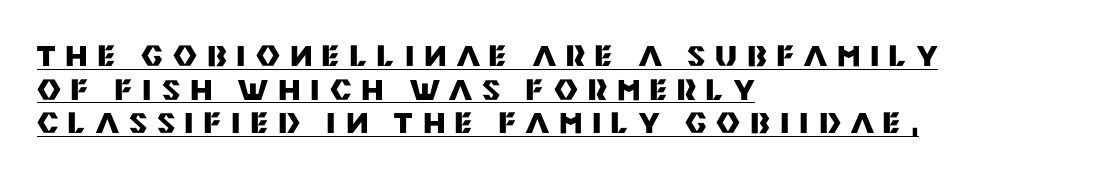
Q: Is the text bold? A: Yes.
Q: Is the text italic (slanted)? A: No, it is upright.
Q: Is the typeface a serif or a sans-serif typeface? A: Sans-serif.
Q: Is the text underlined? A: Yes.
Q: How is the paragraph aligned? A: Left-aligned.
Q: Is the spacing between letters normal or unusually wide? A: Unusually wide.
Q: Width (condensed, normal, or wide)? A: Normal.
Q: Stroke contrast? A: Medium.
Q: x-height? A: Large.
Q: Monospaced? A: No.
